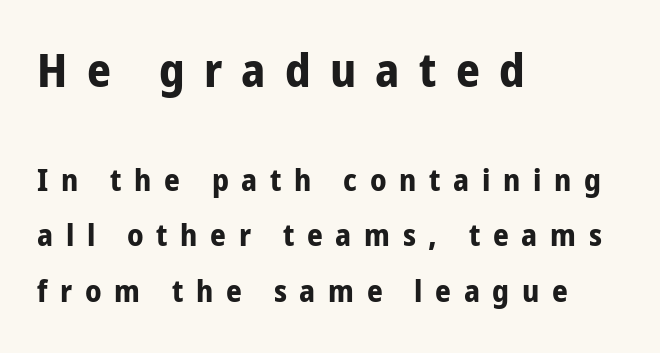
The gap between lines stays unmarked. Stroke thickness is high; the sample reads as a true bold. Reading top to bottom, the characters get smaller at the block break. A typesetter would mark this as roman, not italic. Someone cranked the tracking dial way up on this one.
